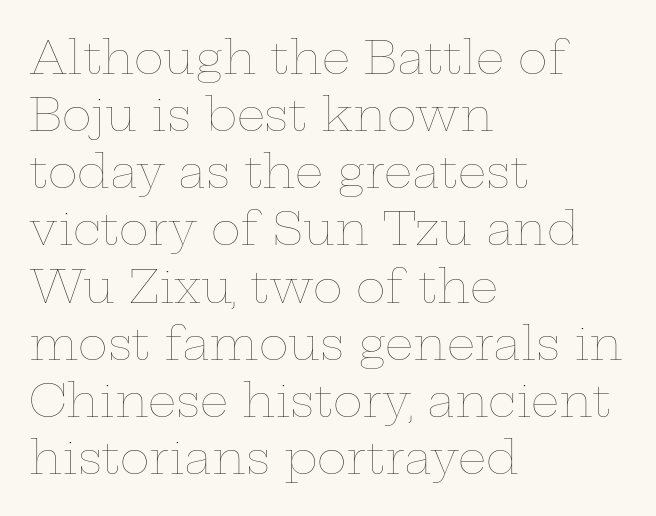
Q: Is the text bold? A: No.
Q: Is the text italic (slanted)? A: No, it is upright.
Q: Is the text underlined? A: No.
Q: How is the paragraph aligned? A: Left-aligned.
Q: Is the spacing between letters normal or unusually wide? A: Normal.
Q: Is the spacing between lines tight, normal or loose? A: Normal.
Q: Width (condensed, normal, or wide)? A: Wide.
Q: Stroke contrast? A: Low.
Q: x-height? A: Medium.
Q: Monospaced? A: No.
